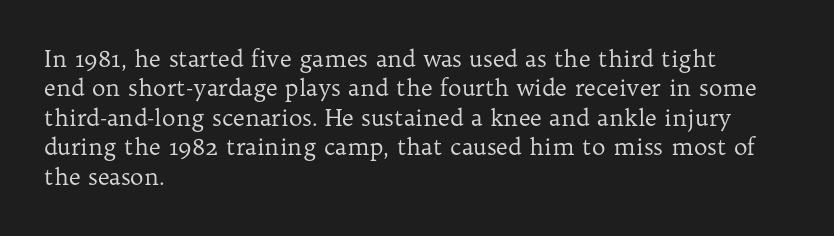
It's the straight-up-and-down kind of type. The face used here is rendered with its standard letterfit. The setting favours the left margin, as ordinary paragraphs usually do. This is not heavy type; no bold has been used. Interline gaps are of average width in this sample.
